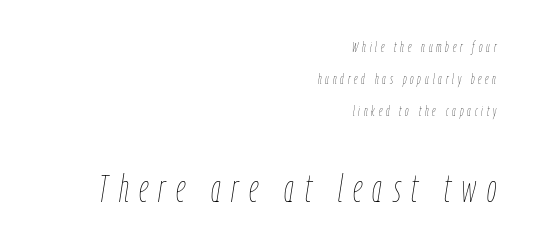
The image shows 38 px thin, condensed type, italic (leaning right); set right-aligned, loose line spacing (2.29x), unusually wide letter spacing (+0.28 em), not underlined; the second (bottom) block is 2.71x larger; low stroke contrast and a medium x-height.
